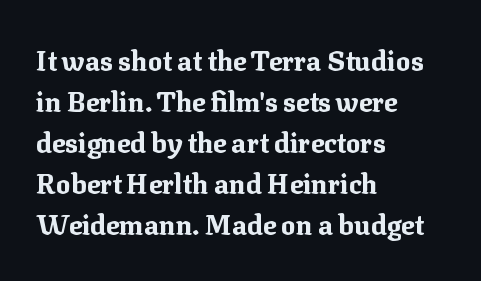
The image shows 27 px bold type, upright; set left-aligned, normal line spacing (1.52x), normal letter spacing, not underlined.
